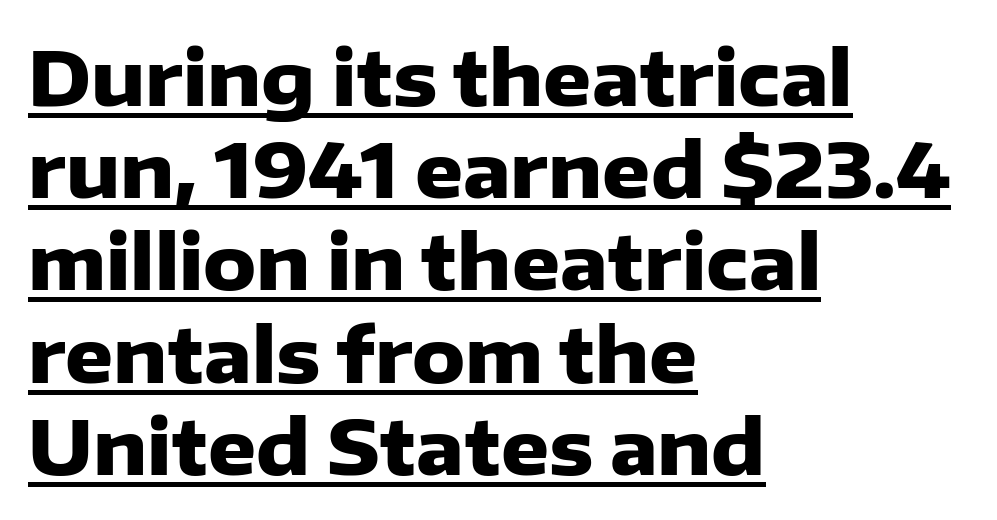
Q: Is the text bold? A: Yes.
Q: Is the text italic (slanted)? A: No, it is upright.
Q: Is the typeface a serif or a sans-serif typeface? A: Sans-serif.
Q: Is the text underlined? A: Yes.
Q: How is the paragraph aligned? A: Left-aligned.
Q: Is the spacing between letters normal or unusually wide? A: Normal.
Q: Width (condensed, normal, or wide)? A: Normal.
Q: Stroke contrast? A: Low.
Q: x-height? A: Medium.
Q: Monospaced? A: No.
